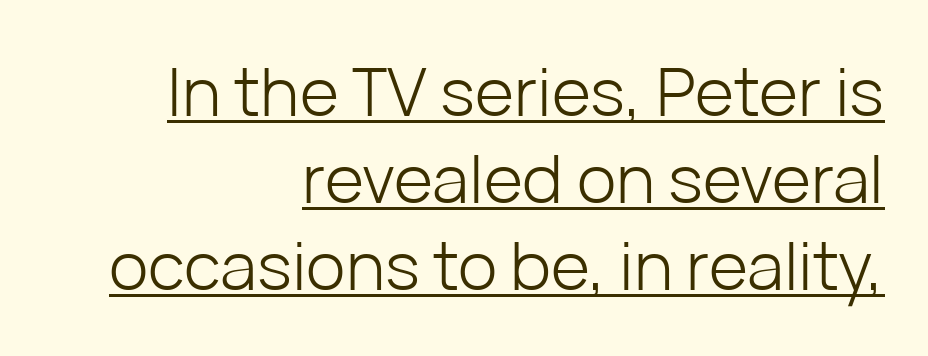
The image shows 67 px light sans-serif type, upright; set right-aligned, normal line spacing (1.3x), normal letter spacing, underlined; low stroke contrast and a medium x-height.
